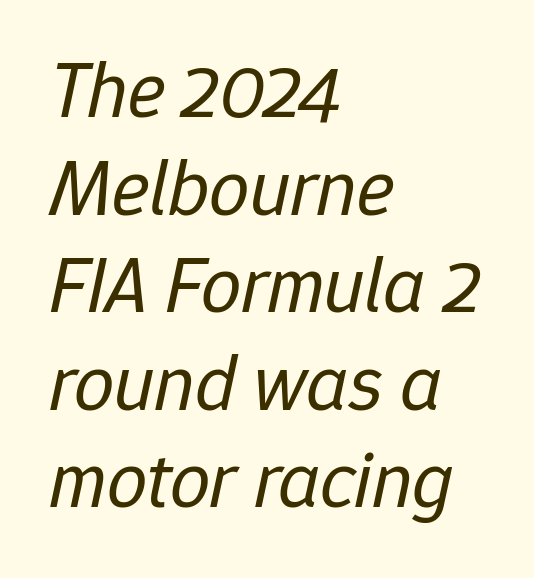
{"italic": "yes", "lean": "right", "slant_degrees": 12, "bold": "no", "weight": "regular", "width": "normal", "stroke_contrast": "low", "x_height": "medium", "monospaced": "no", "underline": "no", "align": "left", "line_spacing_ratio": 1.22, "letter_spacing": "normal", "letter_spacing_em": 0.0, "glyph_px": 80}
